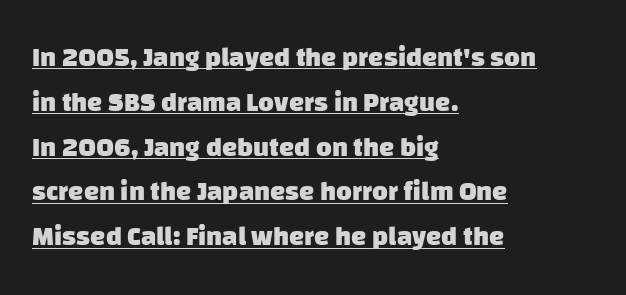
The image shows 27 px bold type; set left-aligned, normal line spacing (1.66x), normal letter spacing, underlined.
